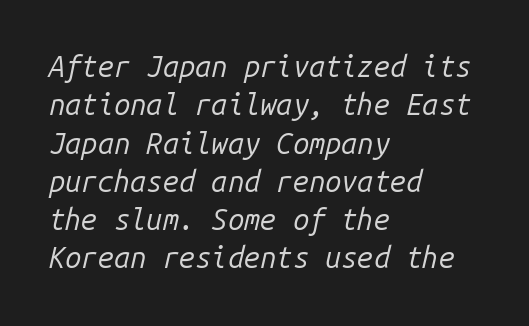
Is the type heavy? It reads as light-to-regular instead. Lines of text with bare space underneath. Tall strokes in this sample are angled rather than plumb. The space between consecutive lines is moderate. Each letter, wide or thin by design, is forced into the same width here. This rendering uses left alignment, leaving the right contour irregular.
